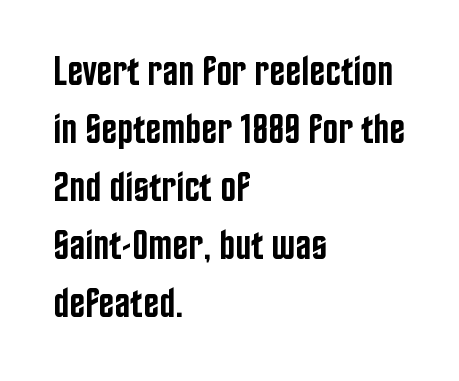
{"serif": "no", "italic": "no", "bold": "semi", "weight": "semibold", "width": "condensed", "stroke_contrast": "low", "x_height": "large", "monospaced": "no", "underline": "no", "align": "left", "line_spacing": "normal", "line_spacing_ratio": 1.38, "letter_spacing": "normal", "letter_spacing_em": 0.0, "glyph_px": 42}
